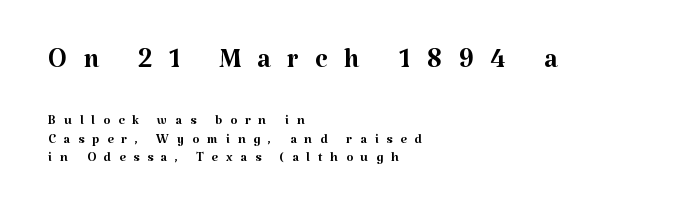
Bigger letters appear in the top chunk; the bottom chunk is reduced. Each letter keeps its own natural width here, so spacing adapts to shape. You can tell from the footed stems that serif type was used. Summary of weight: not heavy and not bold. Tall strokes in this sample are plumb rather than angled.
